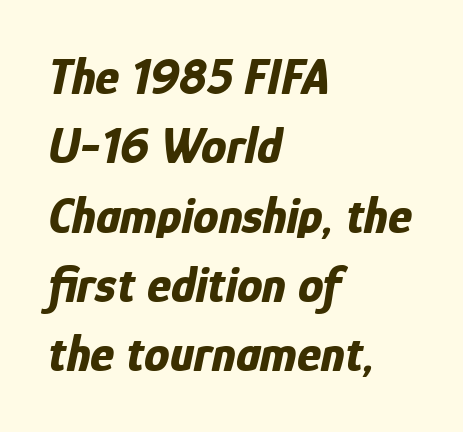
The image shows 51 px bold, condensed type, italic (leaning right); set left-aligned, normal line spacing (1.36x), normal letter spacing, not underlined; low stroke contrast and a medium x-height.
